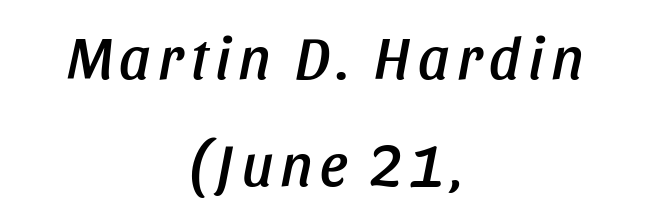
{"italic": "yes", "lean": "right", "slant_degrees": 11, "width": "condensed", "stroke_contrast": "low", "x_height": "large", "monospaced": "no", "underline": "no", "align": "center", "line_spacing_ratio": 1.79, "glyph_px": 60}
